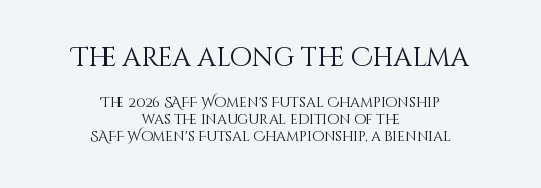
Q: Is the text bold? A: No.
Q: Is the text italic (slanted)? A: No, it is upright.
Q: Is the text underlined? A: No.
Q: How is the paragraph aligned? A: Centered.
Q: Is the spacing between letters normal or unusually wide? A: Normal.
Q: Which block of text is set in a larger size, the first (top) or the second (bottom)? A: The first (top) one.
